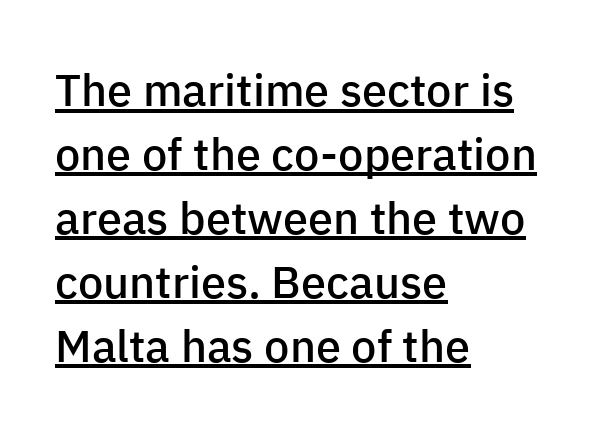
{"serif": "no", "italic": "no", "bold": "semi", "weight": "semibold", "width": "normal", "stroke_contrast": "low", "x_height": "medium", "monospaced": "no", "underline": "yes", "align": "left", "line_spacing": "normal", "line_spacing_ratio": 1.42, "letter_spacing": "normal", "letter_spacing_em": 0.0, "glyph_px": 45}
